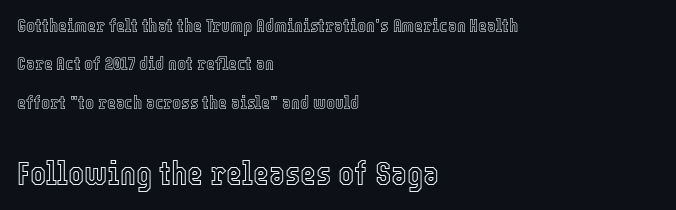
Q: Is the text italic (slanted)? A: No, it is upright.
Q: Is the text underlined? A: No.
Q: How is the paragraph aligned? A: Left-aligned.
Q: Is the spacing between letters normal or unusually wide? A: Normal.
Q: Is the spacing between lines tight, normal or loose? A: Loose.
Q: Which block of text is set in a larger size, the first (top) or the second (bottom)? A: The second (bottom) one.
Q: Width (condensed, normal, or wide)? A: Condensed.
Q: x-height? A: Medium.
Q: Monospaced? A: No.
